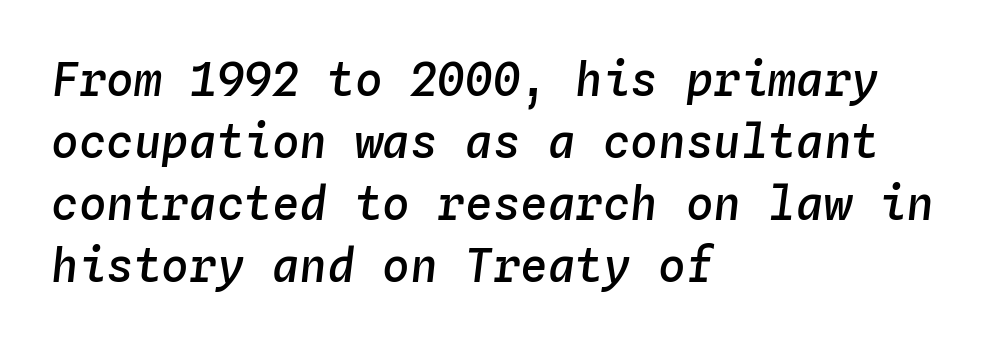
Q: Is the text bold? A: Semi-bold.
Q: Is the text italic (slanted)? A: Yes, it leans right by about 4 degrees.
Q: Is the text underlined? A: No.
Q: How is the paragraph aligned? A: Left-aligned.
Q: Is the spacing between letters normal or unusually wide? A: Normal.
Q: Is the spacing between lines tight, normal or loose? A: Normal.
Q: Width (condensed, normal, or wide)? A: Normal.
Q: Stroke contrast? A: Low.
Q: x-height? A: Medium.
Q: Monospaced? A: Yes.
